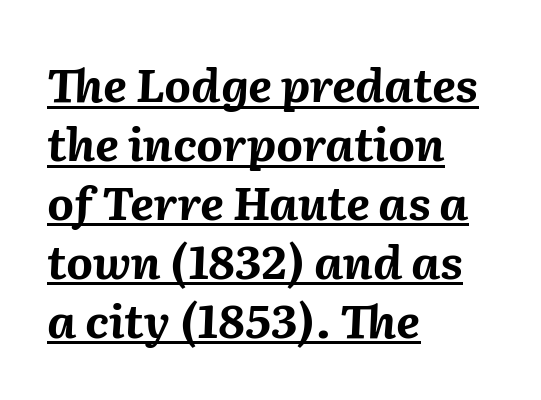
The image shows 46 px bold type, italic (leaning right); set left-aligned, normal line spacing (1.28x), normal letter spacing, underlined; medium stroke contrast and a medium x-height.
